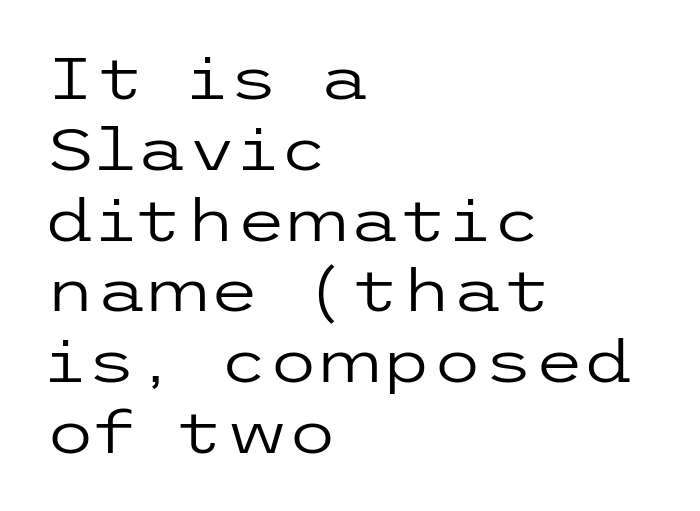
The image shows 58 px regular-weight, wide sans-serif type, upright; set left-aligned, line spacing 1.22x, normal letter spacing, not underlined; low stroke contrast and a medium x-height.
